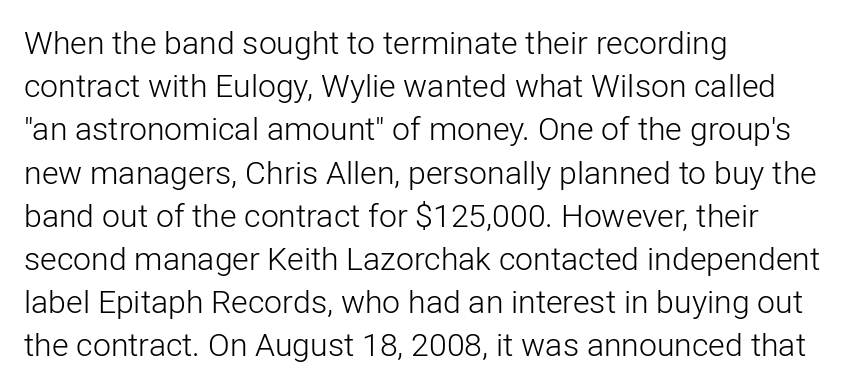
The image shows 32 px light sans-serif type, upright; set left-aligned, normal line spacing (1.35x), normal letter spacing, not underlined; low stroke contrast and a medium x-height.
